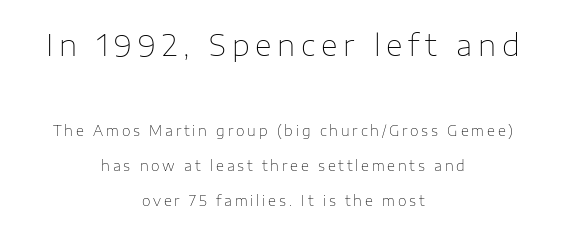
Q: Is the text bold? A: No.
Q: Is the text italic (slanted)? A: No, it is upright.
Q: Is the typeface a serif or a sans-serif typeface? A: Sans-serif.
Q: Is the text underlined? A: No.
Q: How is the paragraph aligned? A: Centered.
Q: Is the spacing between letters normal or unusually wide? A: Unusually wide.
Q: Is the spacing between lines tight, normal or loose? A: Loose.
Q: Which block of text is set in a larger size, the first (top) or the second (bottom)? A: The first (top) one.
Q: Width (condensed, normal, or wide)? A: Normal.
Q: Stroke contrast? A: Low.
Q: x-height? A: Medium.
Q: Monospaced? A: No.
